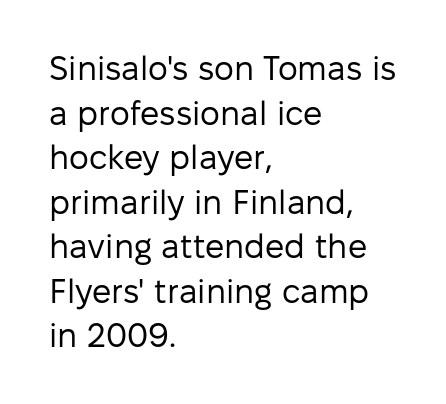
Q: Is the text bold? A: No.
Q: Is the text italic (slanted)? A: No, it is upright.
Q: Is the typeface a serif or a sans-serif typeface? A: Sans-serif.
Q: Is the text underlined? A: No.
Q: How is the paragraph aligned? A: Left-aligned.
Q: Is the spacing between letters normal or unusually wide? A: Normal.
Q: Is the spacing between lines tight, normal or loose? A: Normal.
Q: Width (condensed, normal, or wide)? A: Normal.
Q: Stroke contrast? A: Low.
Q: x-height? A: Medium.
Q: Monospaced? A: No.
